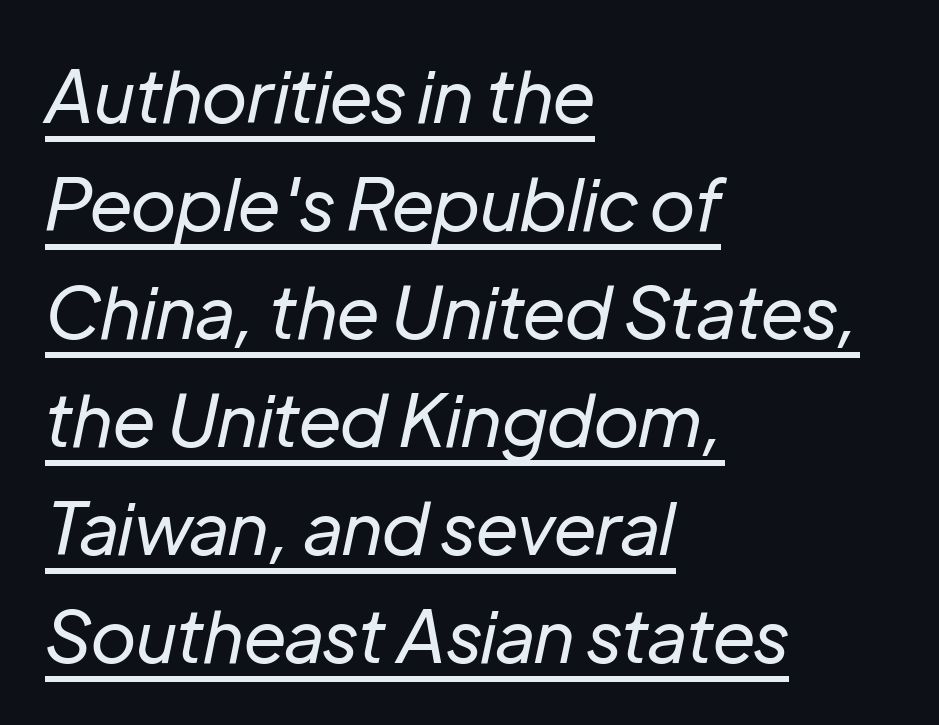
The image shows 72 px regular-weight type, italic (leaning right); set left-aligned, normal line spacing (1.5x), normal letter spacing, underlined; low stroke contrast and a medium x-height.
